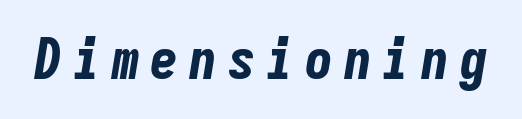
Q: Is the text bold? A: Yes.
Q: Is the text italic (slanted)? A: Yes, it leans right by about 9 degrees.
Q: Is the text underlined? A: No.
Q: Width (condensed, normal, or wide)? A: Condensed.
Q: Stroke contrast? A: Low.
Q: x-height? A: Medium.
Q: Monospaced? A: Yes.
